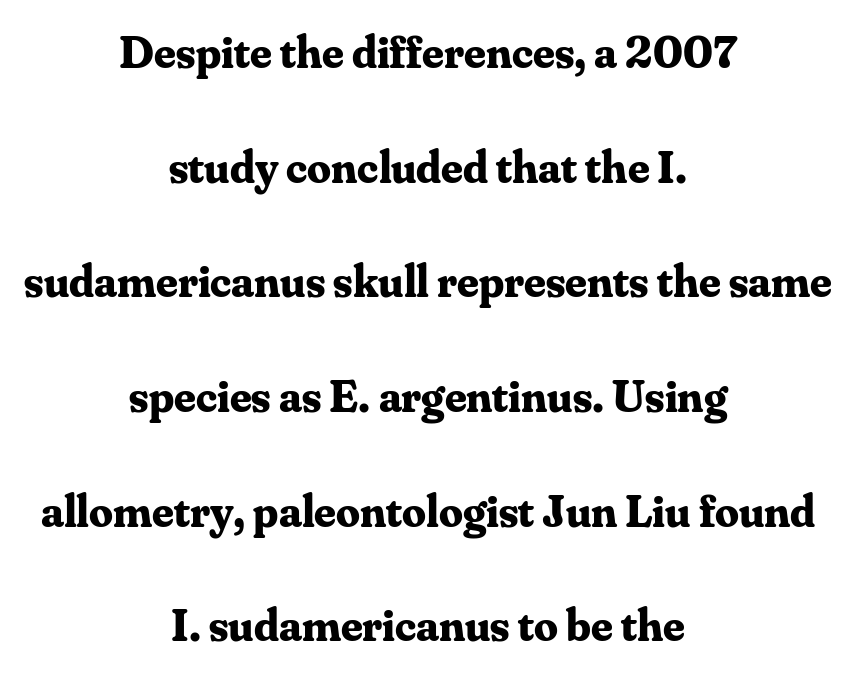
{"serif": "yes", "italic": "no", "bold": "yes", "weight": "bold", "width": "normal", "stroke_contrast": "medium", "x_height": "small", "monospaced": "no", "underline": "no", "align": "center", "line_spacing": "loose", "line_spacing_ratio": 2.44, "letter_spacing": "normal", "letter_spacing_em": 0.0, "glyph_px": 47}
